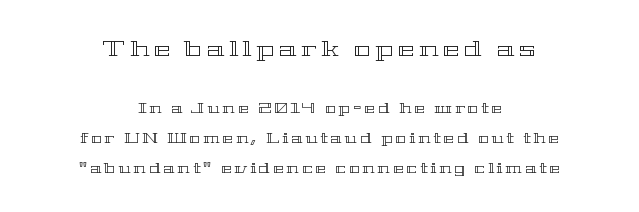
Q: Is the text italic (slanted)? A: No, it is upright.
Q: Is the text underlined? A: No.
Q: How is the paragraph aligned? A: Centered.
Q: Is the spacing between letters normal or unusually wide? A: Unusually wide.
Q: Is the spacing between lines tight, normal or loose? A: Loose.
Q: Which block of text is set in a larger size, the first (top) or the second (bottom)? A: The first (top) one.
